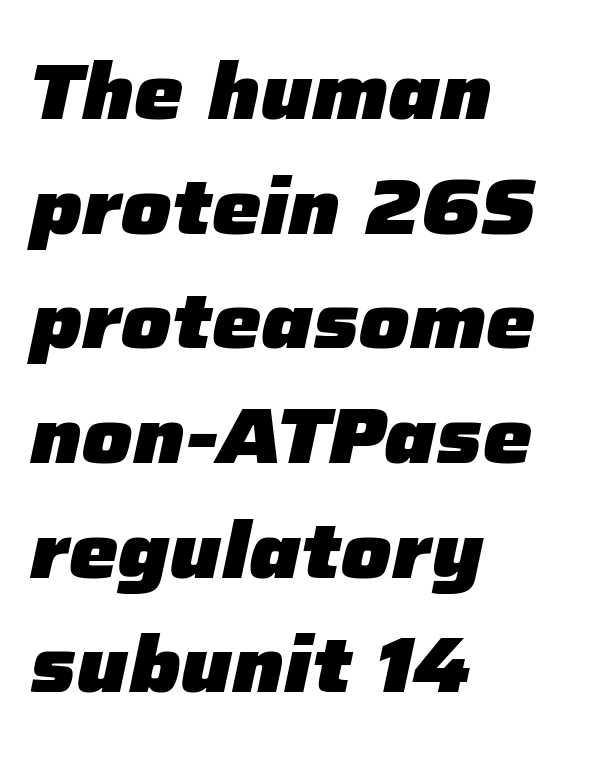
Q: Is the text bold? A: Yes.
Q: Is the text italic (slanted)? A: Yes, it leans right by about 12 degrees.
Q: Is the text underlined? A: No.
Q: How is the paragraph aligned? A: Left-aligned.
Q: Is the spacing between letters normal or unusually wide? A: Normal.
Q: Is the spacing between lines tight, normal or loose? A: Normal.
Q: Width (condensed, normal, or wide)? A: Normal.
Q: Stroke contrast? A: Low.
Q: x-height? A: Medium.
Q: Monospaced? A: No.
